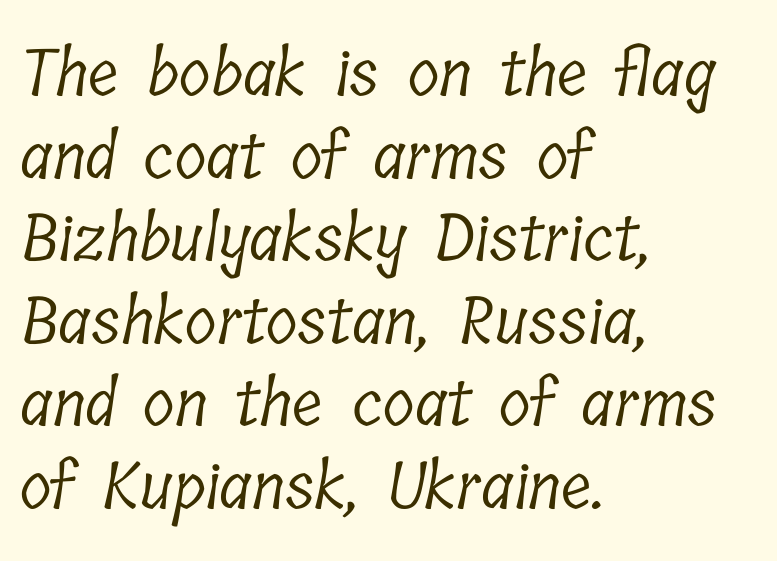
The image shows 65 px light, condensed serif type; set left-aligned, normal line spacing (1.27x), normal letter spacing, not underlined; low stroke contrast and a medium x-height.
